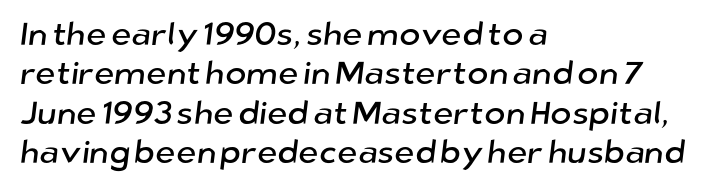
Q: Is the typeface a serif or a sans-serif typeface? A: Sans-serif.
Q: Is the text underlined? A: No.
Q: How is the paragraph aligned? A: Left-aligned.
Q: Is the spacing between letters normal or unusually wide? A: Normal.
Q: Width (condensed, normal, or wide)? A: Normal.
Q: Stroke contrast? A: Low.
Q: x-height? A: Medium.
Q: Monospaced? A: No.
